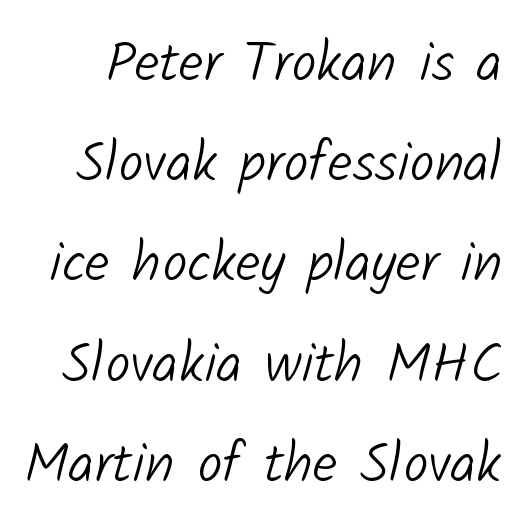
{"serif": "no", "bold": "no", "weight": "light", "width": "normal", "stroke_contrast": "low", "x_height": "medium", "monospaced": "no", "underline": "no", "line_spacing_ratio": 1.79, "letter_spacing": "normal", "letter_spacing_em": 0.0, "glyph_px": 56}
